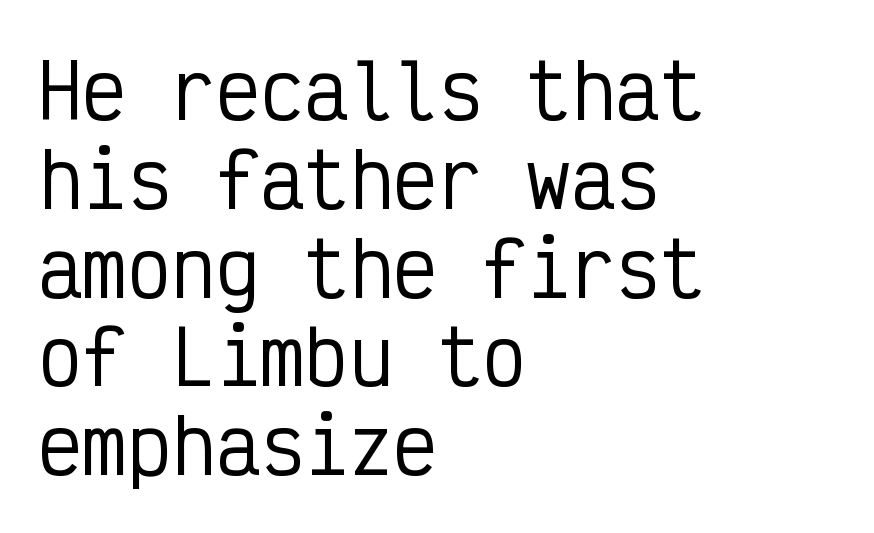
Caption: standard tracking, unaltered. Left-aligned paragraph, ragged on the right. This is sans-serif lettering, the kind often seen on screens and signage. No word sits above an underline.
